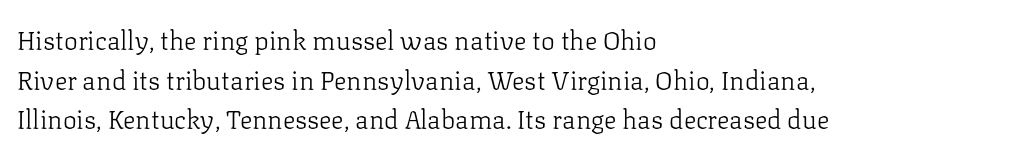
{"italic": "no", "bold": "no", "underline": "no", "align": "left", "line_spacing": "normal", "line_spacing_ratio": 1.52, "letter_spacing": "normal", "letter_spacing_em": 0.0, "glyph_px": 26}
